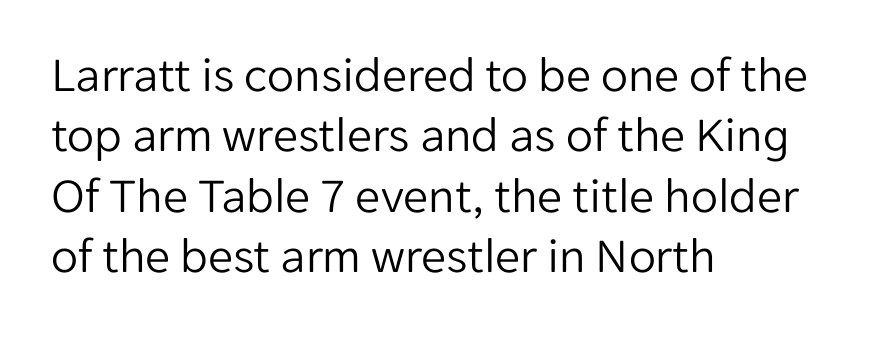
{"serif": "no", "italic": "no", "bold": "no", "weight": "light", "width": "normal", "stroke_contrast": "low", "x_height": "medium", "monospaced": "no", "underline": "no", "align": "left", "line_spacing_ratio": 1.21, "letter_spacing": "normal", "letter_spacing_em": 0.0, "glyph_px": 50}
